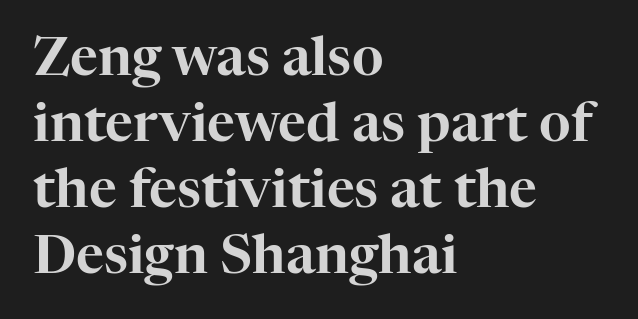
Q: Is the text italic (slanted)? A: No, it is upright.
Q: Is the typeface a serif or a sans-serif typeface? A: Serif.
Q: Is the text underlined? A: No.
Q: How is the paragraph aligned? A: Left-aligned.
Q: Is the spacing between letters normal or unusually wide? A: Normal.
Q: Width (condensed, normal, or wide)? A: Normal.
Q: Stroke contrast? A: High.
Q: x-height? A: Medium.
Q: Monospaced? A: No.
